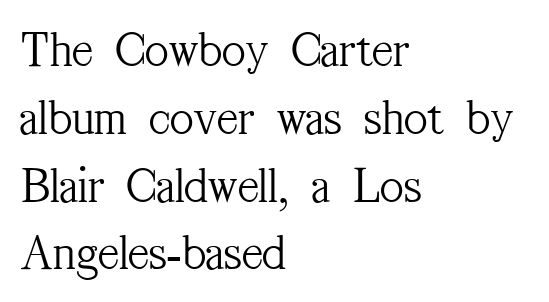
{"serif": "yes", "italic": "no", "bold": "no", "weight": "light", "width": "condensed", "stroke_contrast": "medium", "x_height": "medium", "monospaced": "no", "underline": "no", "align": "left", "line_spacing": "normal", "line_spacing_ratio": 1.33, "letter_spacing": "normal", "letter_spacing_em": 0.0, "glyph_px": 51}
